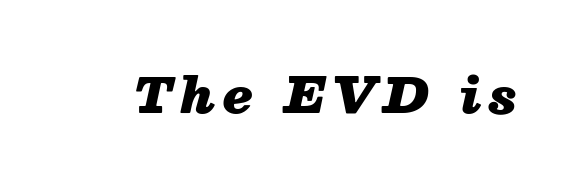
{"italic": "yes", "lean": "right", "slant_degrees": 13, "bold": "yes", "weight": "heavy", "width": "normal", "stroke_contrast": "medium", "x_height": "medium", "monospaced": "no", "underline": "no", "glyph_px": 48}
